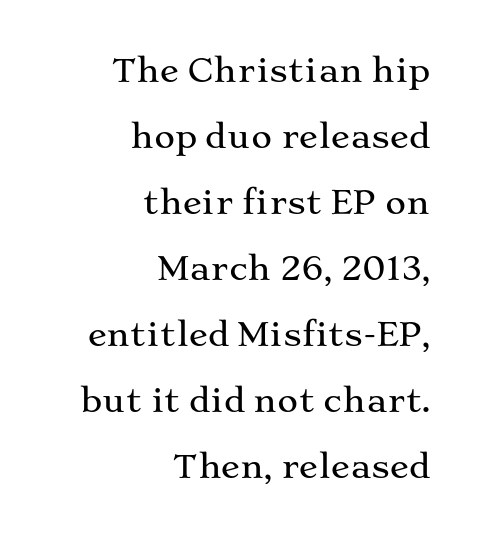
Q: Is the text italic (slanted)? A: No, it is upright.
Q: Is the typeface a serif or a sans-serif typeface? A: Serif.
Q: Is the text underlined? A: No.
Q: How is the paragraph aligned? A: Right-aligned.
Q: Is the spacing between letters normal or unusually wide? A: Normal.
Q: Is the spacing between lines tight, normal or loose? A: Loose.
Q: Width (condensed, normal, or wide)? A: Wide.
Q: Stroke contrast? A: Medium.
Q: x-height? A: Medium.
Q: Monospaced? A: No.
